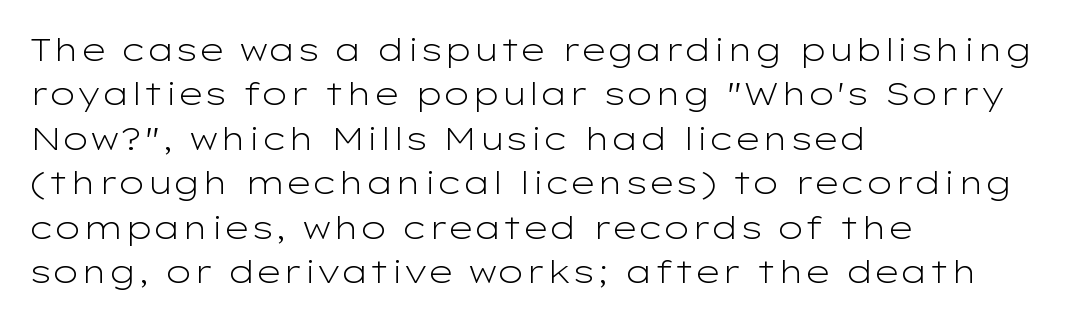
Q: Is the text bold? A: No.
Q: Is the text italic (slanted)? A: No, it is upright.
Q: Is the typeface a serif or a sans-serif typeface? A: Sans-serif.
Q: Is the text underlined? A: No.
Q: How is the paragraph aligned? A: Left-aligned.
Q: Is the spacing between letters normal or unusually wide? A: Normal.
Q: Is the spacing between lines tight, normal or loose? A: Normal.
Q: Width (condensed, normal, or wide)? A: Wide.
Q: Stroke contrast? A: Low.
Q: x-height? A: Medium.
Q: Monospaced? A: No.
